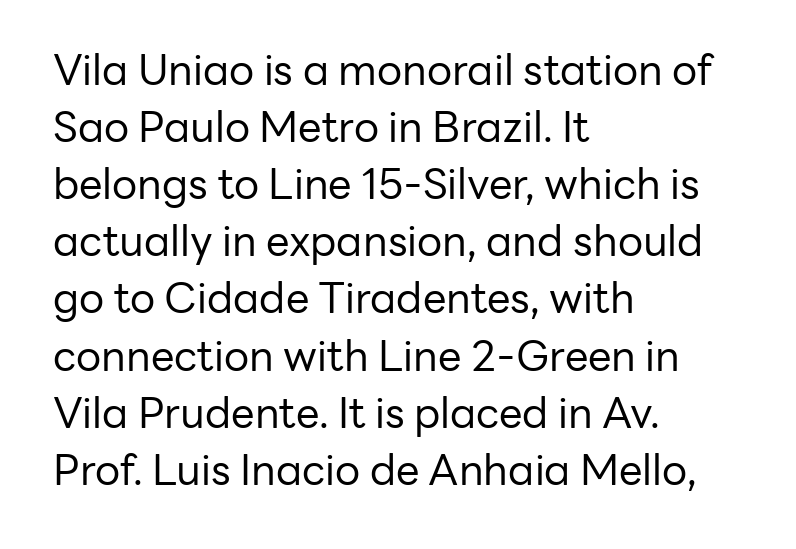
The image shows 42 px regular-weight sans-serif type, upright; set left-aligned, normal line spacing (1.36x), normal letter spacing, not underlined; low stroke contrast and a medium x-height.
